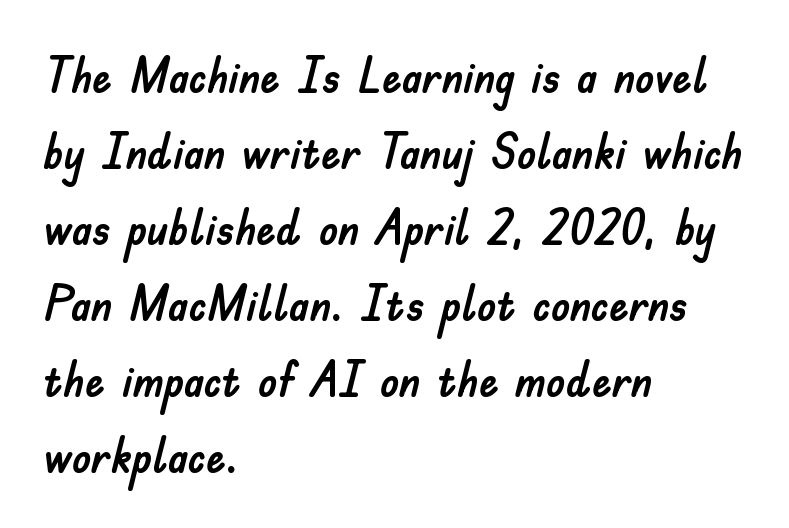
The image shows 49 px sans-serif type; set left-aligned, normal line spacing (1.55x), normal letter spacing, not underlined; low stroke contrast and a small x-height.
